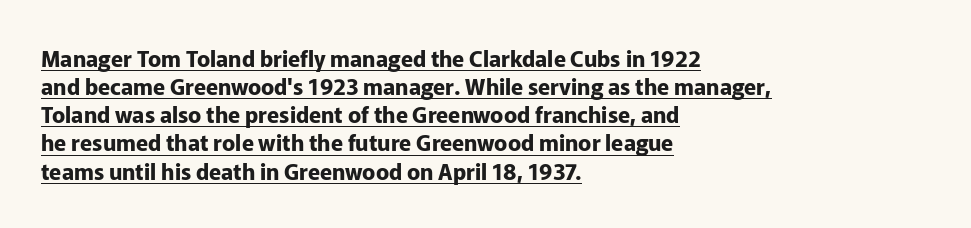
Q: Is the text bold? A: Yes.
Q: Is the text italic (slanted)? A: No, it is upright.
Q: Is the text underlined? A: Yes.
Q: How is the paragraph aligned? A: Left-aligned.
Q: Is the spacing between letters normal or unusually wide? A: Normal.
Q: Is the spacing between lines tight, normal or loose? A: Normal.
